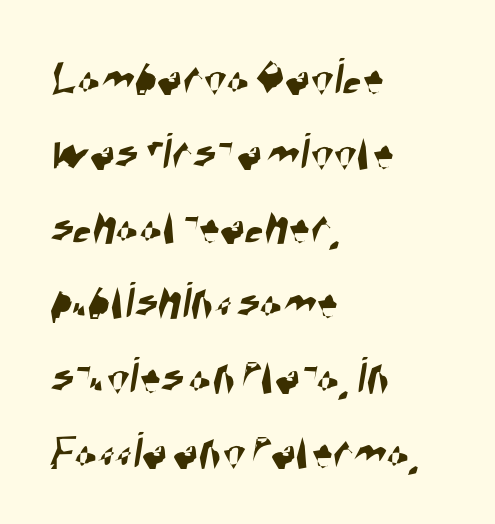
Q: Is the typeface a serif or a sans-serif typeface? A: Sans-serif.
Q: Is the text underlined? A: No.
Q: How is the paragraph aligned? A: Left-aligned.
Q: Is the spacing between letters normal or unusually wide? A: Normal.
Q: Is the spacing between lines tight, normal or loose? A: Normal.
Q: Width (condensed, normal, or wide)? A: Condensed.
Q: Stroke contrast? A: High.
Q: x-height? A: Large.
Q: Monospaced? A: No.
